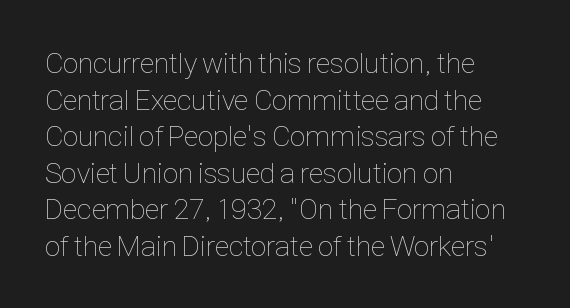
The image shows 29 px thin, condensed type, upright; set left-aligned, normal line spacing (1.26x), normal letter spacing, not underlined; low stroke contrast and a medium x-height.
